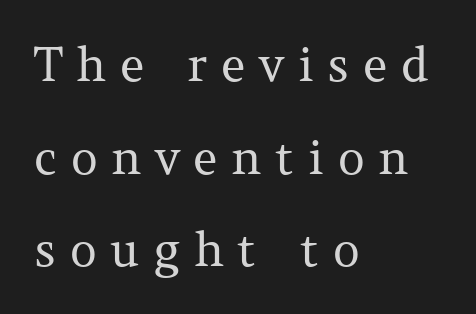
{"serif": "yes", "italic": "no", "bold": "no", "weight": "regular", "width": "normal", "stroke_contrast": "medium", "x_height": "medium", "monospaced": "no", "underline": "no", "align": "left", "line_spacing": "loose", "line_spacing_ratio": 1.97, "letter_spacing": "wide", "letter_spacing_em": 0.29, "glyph_px": 47}
